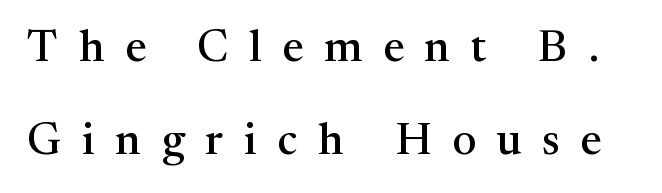
{"serif": "yes", "italic": "no", "width": "normal", "stroke_contrast": "medium", "x_height": "medium", "monospaced": "no", "underline": "no", "line_spacing": "loose", "line_spacing_ratio": 2.06, "letter_spacing": "wide", "letter_spacing_em": 0.46, "glyph_px": 45}
